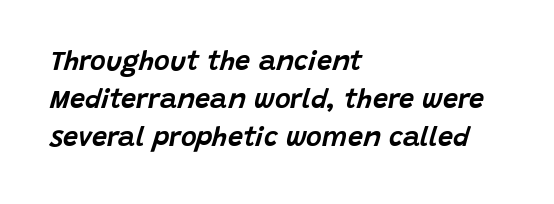
Q: Is the text italic (slanted)? A: Yes, it leans right by about 15 degrees.
Q: Is the text underlined? A: No.
Q: How is the paragraph aligned? A: Left-aligned.
Q: Is the spacing between letters normal or unusually wide? A: Normal.
Q: Is the spacing between lines tight, normal or loose? A: Normal.
